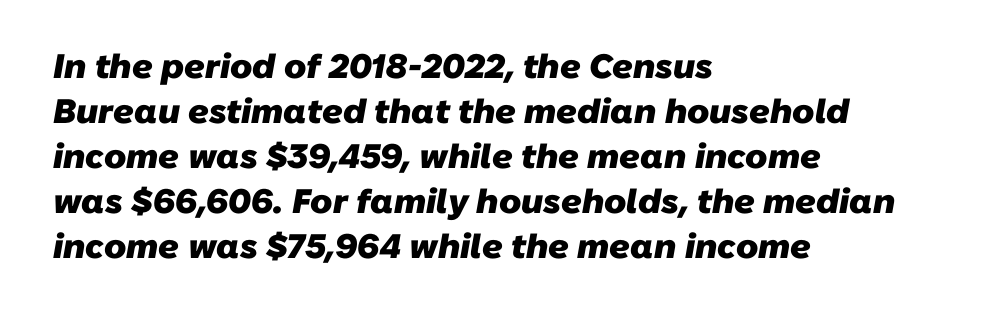
Notice how the passage keeps a crisp vertical edge on the left only. How heavy is the stroke? Heavy — this is a bold. This sample uses plain, unmodified letter spacing. The rendering uses natural spacing where letterforms have individual widths.
